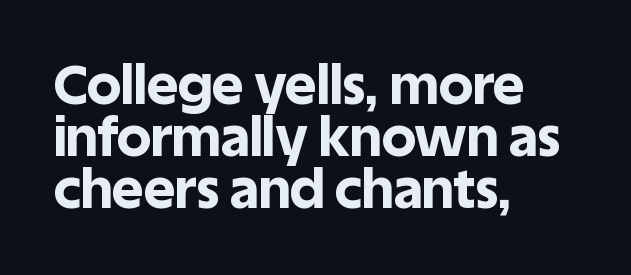
{"serif": "no", "italic": "no", "bold": "yes", "weight": "bold", "width": "normal", "x_height": "large", "monospaced": "no", "underline": "no", "align": "left", "line_spacing": "tight", "line_spacing_ratio": 0.96, "letter_spacing": "normal", "letter_spacing_em": 0.0, "glyph_px": 54}
